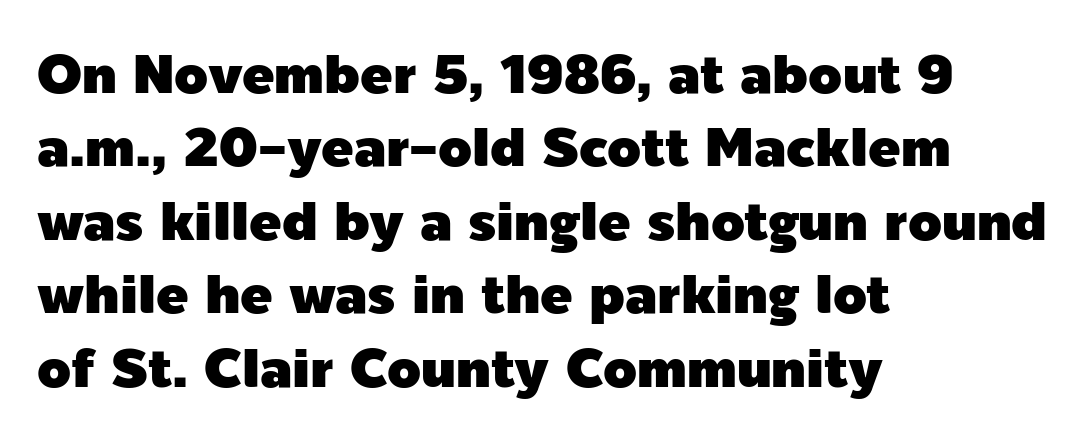
Q: Is the text italic (slanted)? A: No, it is upright.
Q: Is the typeface a serif or a sans-serif typeface? A: Sans-serif.
Q: Is the text underlined? A: No.
Q: How is the paragraph aligned? A: Left-aligned.
Q: Is the spacing between letters normal or unusually wide? A: Normal.
Q: Is the spacing between lines tight, normal or loose? A: Normal.
Q: Width (condensed, normal, or wide)? A: Normal.
Q: x-height? A: Medium.
Q: Monospaced? A: No.
